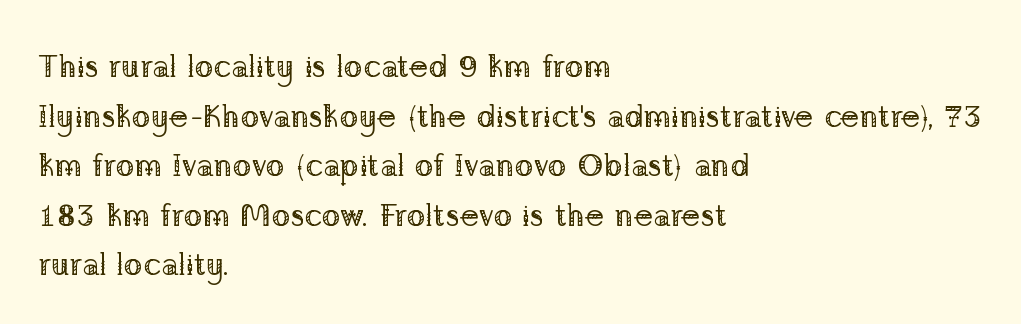
The passage shown is typed in a proportional face where columns would drift. Each word holds together tightly as a unit, with standard inter-letter gaps. Vertical strokes here are truly vertical. Line starts are locked; line ends wander.
